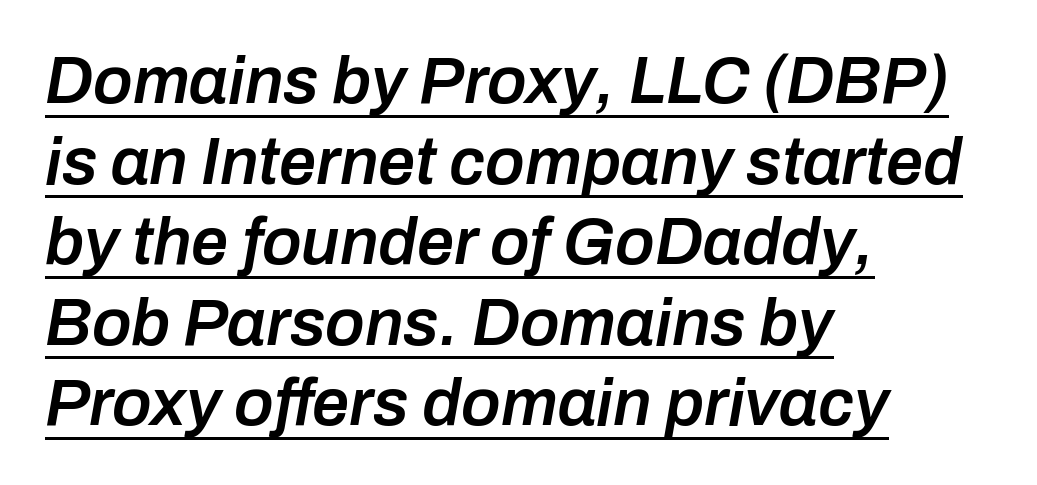
Q: Is the text bold? A: Semi-bold.
Q: Is the text italic (slanted)? A: Yes, it leans right by about 10 degrees.
Q: Is the text underlined? A: Yes.
Q: How is the paragraph aligned? A: Left-aligned.
Q: Is the spacing between letters normal or unusually wide? A: Normal.
Q: Width (condensed, normal, or wide)? A: Normal.
Q: Stroke contrast? A: Low.
Q: x-height? A: Medium.
Q: Monospaced? A: No.
